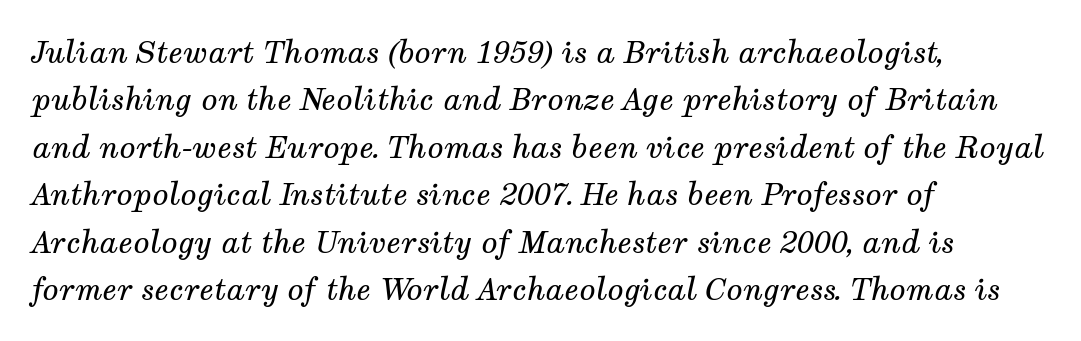
The image shows 30 px regular-weight serif type, italic (leaning right); set left-aligned, normal line spacing (1.58x), normal letter spacing, not underlined; medium stroke contrast and a medium x-height.
